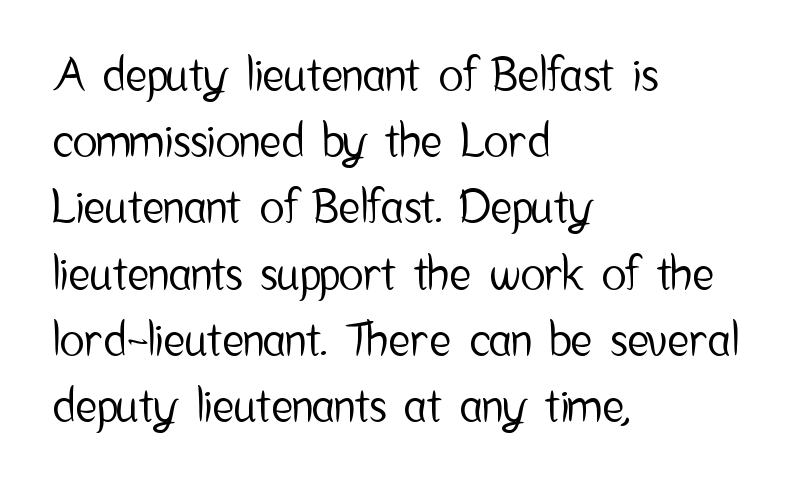
Nope, no serifs anywhere on these letters. Honestly, there is no underline to notice here at all. Spacing between characters is what you'd get straight out of the box. Line starts are locked; line ends wander. These lines are rendered in a variable-pitch font. The lettering holds an erect, upright posture throughout.
